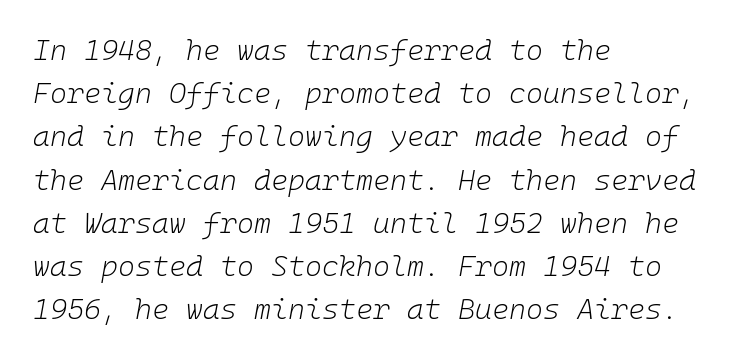
The image shows 29 px light type, italic (leaning right), monospaced; set left-aligned, normal line spacing (1.49x), normal letter spacing, not underlined; low stroke contrast and a medium x-height.
